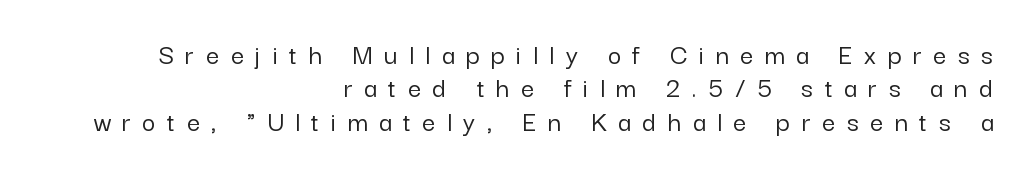
Is the block centered? No — it sits flush against the right margin. This sample uses a sans-serif face. Note the varied advance widths — an 'i' is clearly narrower than an 'm'. The type sits square on the baseline with zero lean. The face used here is rendered with a markedly widened letterfit.
